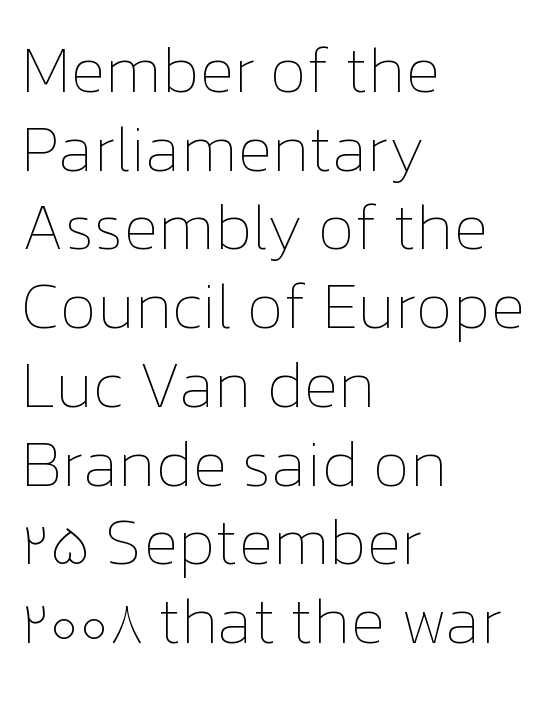
The image shows 64 px thin type, upright; set left-aligned, line spacing 1.23x, normal letter spacing, not underlined; low stroke contrast and a medium x-height.
